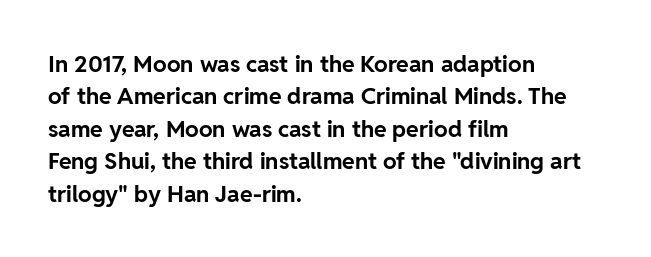
{"italic": "no", "bold": "yes", "underline": "no", "align": "left", "line_spacing": "normal", "line_spacing_ratio": 1.41, "letter_spacing": "normal", "letter_spacing_em": 0.0, "glyph_px": 23}
